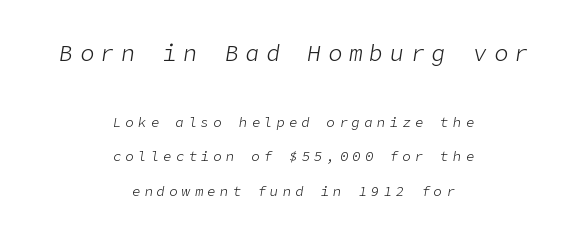
Q: Is the text bold? A: No.
Q: Is the text italic (slanted)? A: Yes, it leans right by about 9 degrees.
Q: Is the text underlined? A: No.
Q: How is the paragraph aligned? A: Centered.
Q: Is the spacing between letters normal or unusually wide? A: Unusually wide.
Q: Is the spacing between lines tight, normal or loose? A: Loose.
Q: Which block of text is set in a larger size, the first (top) or the second (bottom)? A: The first (top) one.
